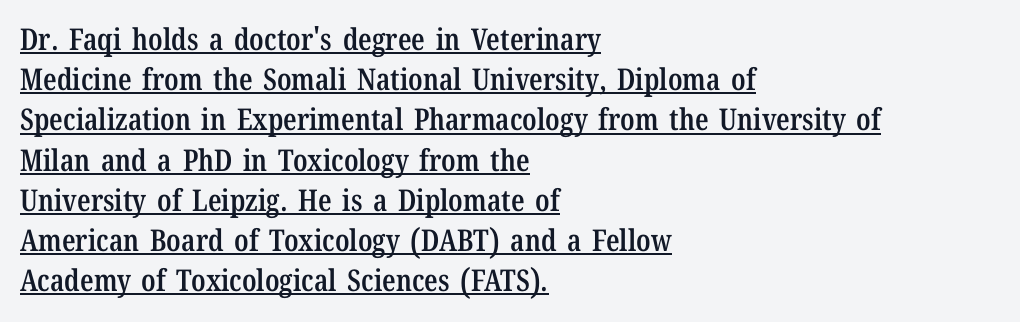
Beneath each row of characters lies a ruled line. The rendering keeps characters at their native spacing. The rendering uses natural spacing where letterforms have individual widths. Ascenders rise straight up at ninety degrees. This is the in-between weight designers call semibold or demi. Line starts are locked; line ends wander.
